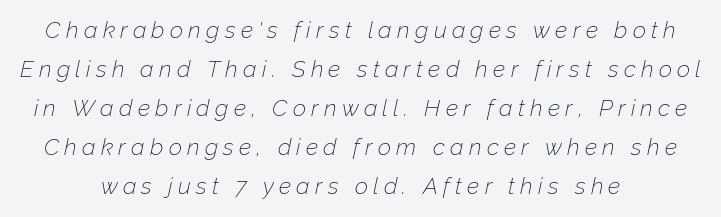
Q: Is the text bold? A: No.
Q: Is the text italic (slanted)? A: Yes, it leans right by about 12 degrees.
Q: Is the text underlined? A: No.
Q: Is the spacing between letters normal or unusually wide? A: Unusually wide.
Q: Is the spacing between lines tight, normal or loose? A: Normal.
